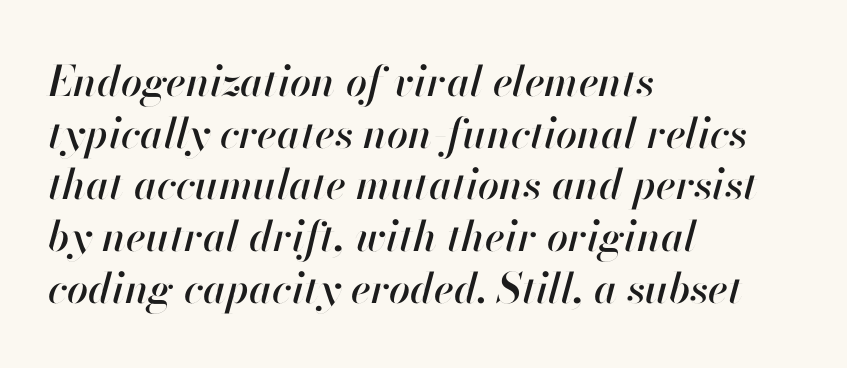
The image shows 42 px text type, italic (leaning right); set left-aligned, line spacing 1.23x, normal letter spacing, not underlined; high stroke contrast and a small x-height.
